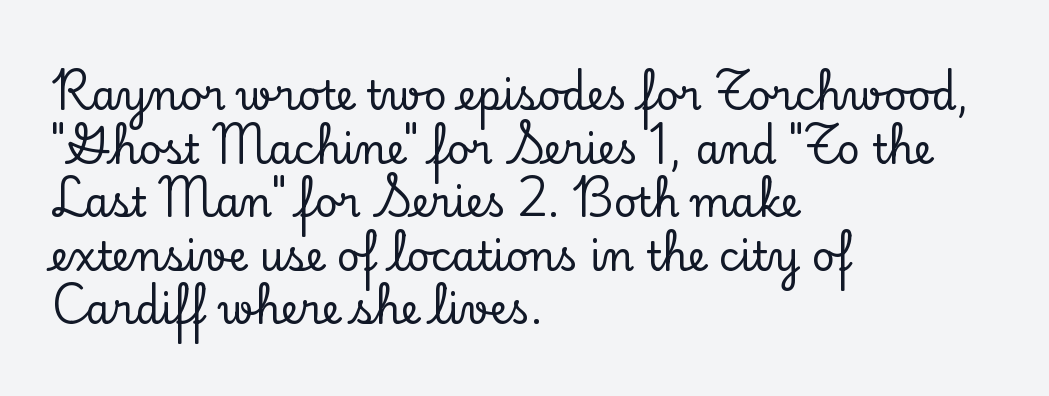
The image shows 40 px serif type, upright; set left-aligned, normal line spacing (1.34x), normal letter spacing, not underlined; low stroke contrast and a small x-height.
